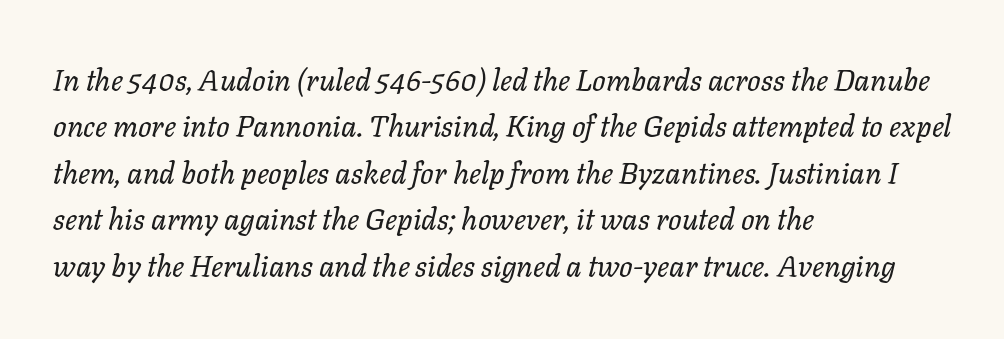
{"italic": "yes", "lean": "right", "slant_degrees": 11, "bold": "no", "weight": "regular", "width": "normal", "stroke_contrast": "low", "x_height": "medium", "monospaced": "no", "underline": "no", "align": "left", "line_spacing": "normal", "line_spacing_ratio": 1.55, "letter_spacing": "normal", "letter_spacing_em": 0.0, "glyph_px": 30}
